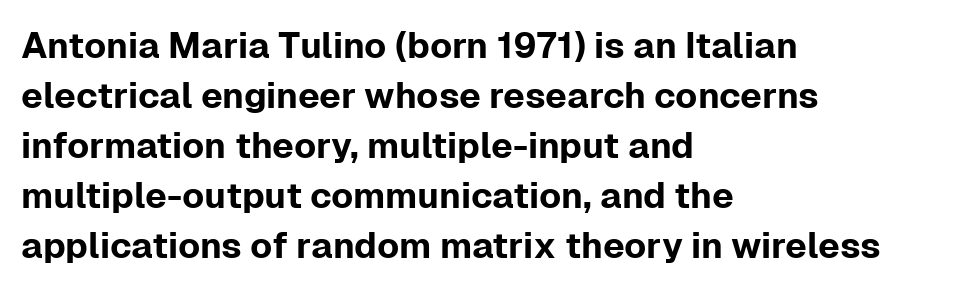
Q: Is the text italic (slanted)? A: No, it is upright.
Q: Is the typeface a serif or a sans-serif typeface? A: Sans-serif.
Q: Is the text underlined? A: No.
Q: How is the paragraph aligned? A: Left-aligned.
Q: Is the spacing between letters normal or unusually wide? A: Normal.
Q: Is the spacing between lines tight, normal or loose? A: Normal.
Q: Width (condensed, normal, or wide)? A: Normal.
Q: Stroke contrast? A: Low.
Q: x-height? A: Medium.
Q: Monospaced? A: No.
